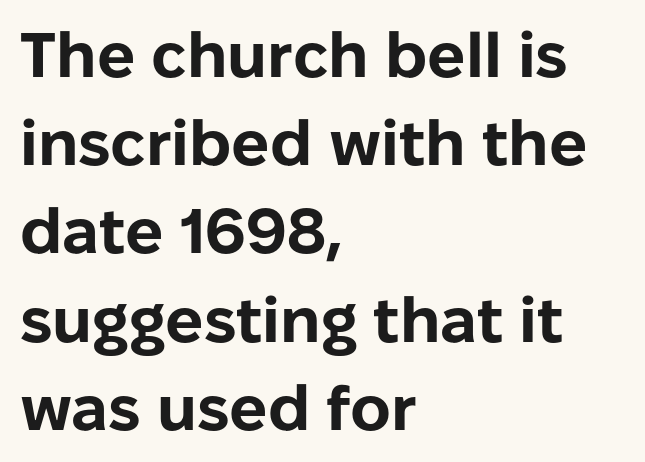
Ordinary non-slanted type is in use. Successive baselines arrive at the customary interval. This sample uses plain, unmodified letter spacing. Weight check: bold — yes, fully. This sample has the flowing, uneven cadence of proportional lettering.
